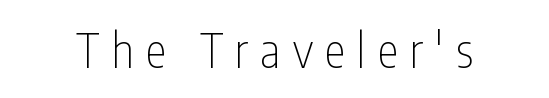
The image shows 47 px thin, condensed sans-serif type, upright; set unusually wide letter spacing (+0.26 em), not underlined; low stroke contrast and a medium x-height.
